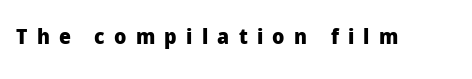
Q: Is the text bold? A: Yes.
Q: Is the text italic (slanted)? A: No, it is upright.
Q: Is the text underlined? A: No.
Q: Is the spacing between letters normal or unusually wide? A: Unusually wide.
